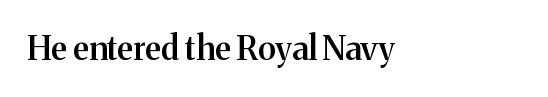
The image shows 33 px semibold serif type, upright; set left-aligned, normal letter spacing, not underlined; medium stroke contrast and a medium x-height.
